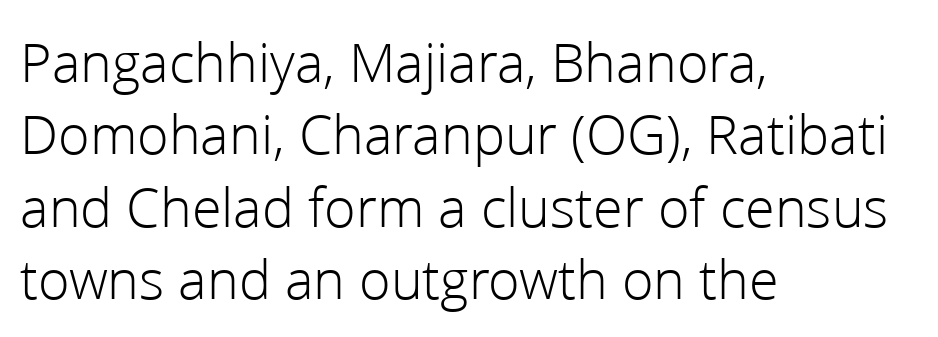
Unlike a traditional serif, this face leaves its strokes unadorned. Each letter keeps its own natural width here, so spacing adapts to shape. The glyphs are unaccompanied by any horizontal stroke below them. These lines sit exactly where default settings would place them.
